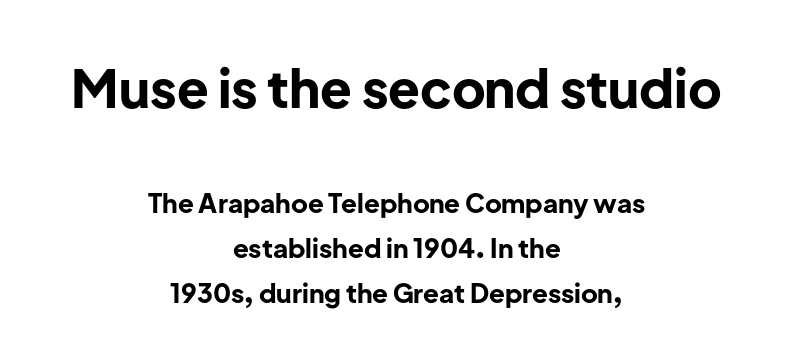
{"serif": "no", "italic": "no", "bold": "yes", "weight": "bold", "width": "normal", "stroke_contrast": "low", "x_height": "medium", "monospaced": "no", "underline": "no", "align": "center", "line_spacing_ratio": 1.73, "letter_spacing": "normal", "letter_spacing_em": 0.0, "larger_block": "first", "size_ratio": 2.0, "glyph_px": 52}
